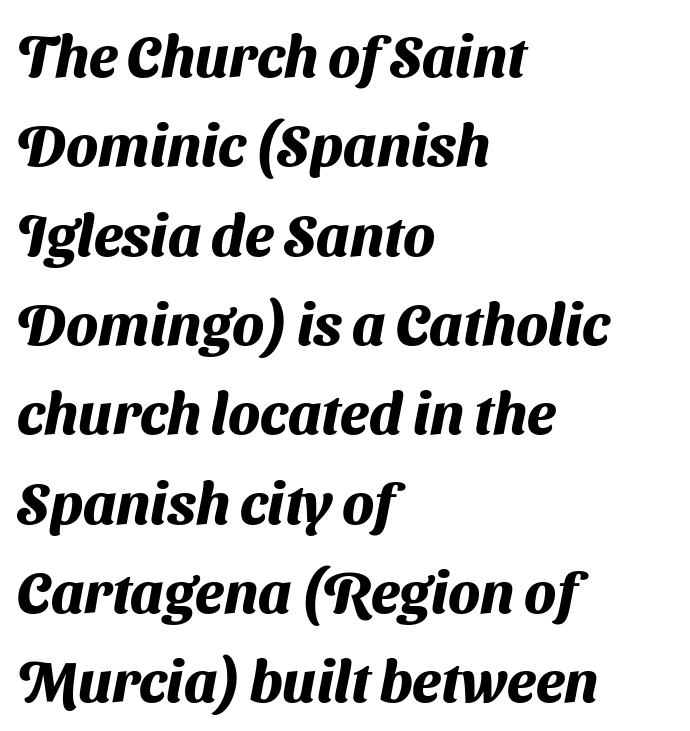
A bare baseline throughout the passage. The passage shown has conventional tracking throughout. Students, observe: this is what conventionally led text looks like. Classification — sans serif. Here the designer chose a conventional face with non-uniform glyph widths.
